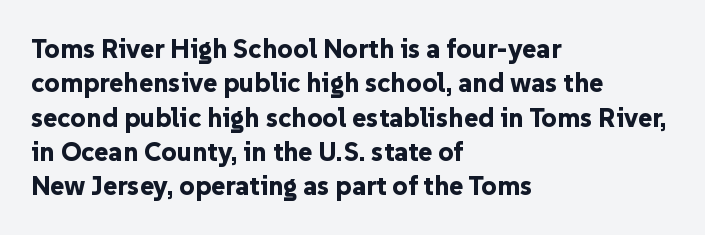
{"italic": "no", "bold": "yes", "underline": "no", "align": "left", "line_spacing": "normal", "line_spacing_ratio": 1.27, "letter_spacing": "normal", "letter_spacing_em": 0.0, "glyph_px": 27}
